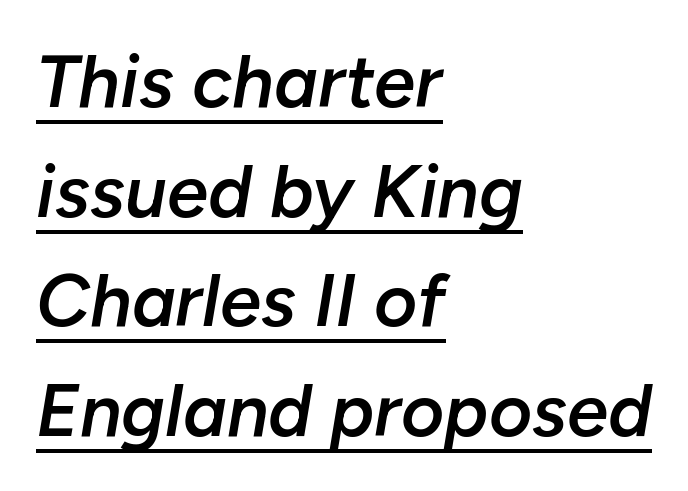
{"italic": "yes", "lean": "right", "slant_degrees": 10, "bold": "semi", "weight": "semibold", "width": "normal", "stroke_contrast": "low", "x_height": "medium", "monospaced": "no", "underline": "yes", "align": "left", "line_spacing": "normal", "line_spacing_ratio": 1.48, "letter_spacing": "normal", "letter_spacing_em": 0.0, "glyph_px": 74}
